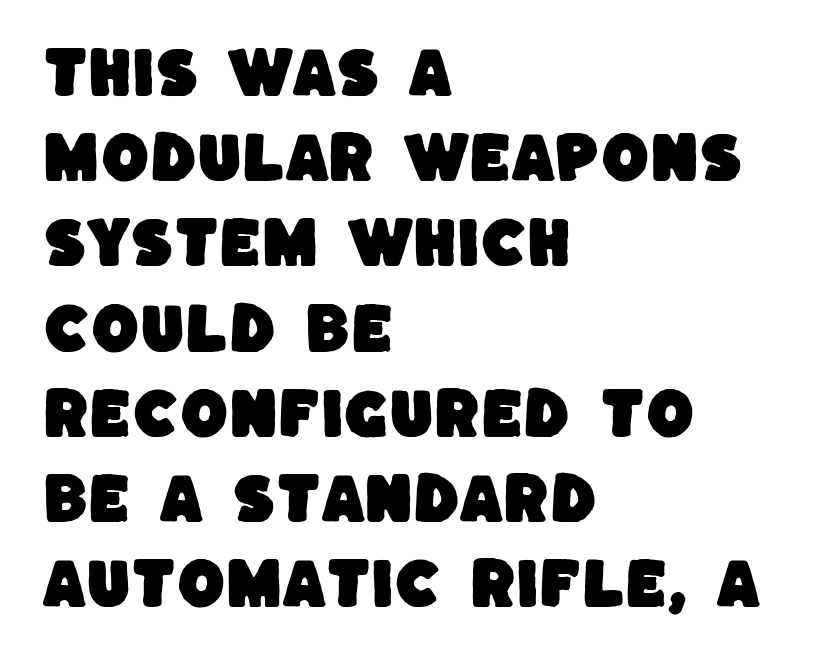
The image shows 55 px sans-serif type; set left-aligned, normal line spacing (1.55x), normal letter spacing, not underlined; low stroke contrast and a large x-height.
